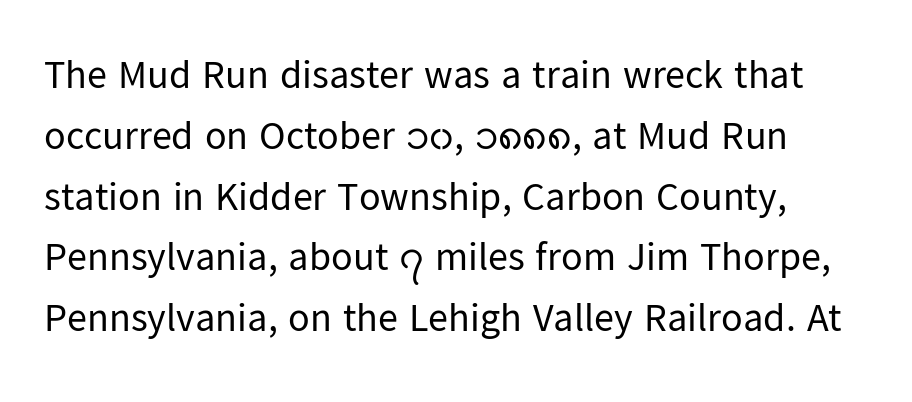
{"serif": "no", "italic": "no", "bold": "no", "weight": "regular", "width": "normal", "stroke_contrast": "low", "x_height": "medium", "monospaced": "no", "underline": "no", "line_spacing": "normal", "line_spacing_ratio": 1.52, "letter_spacing": "normal", "letter_spacing_em": 0.0, "glyph_px": 40}
